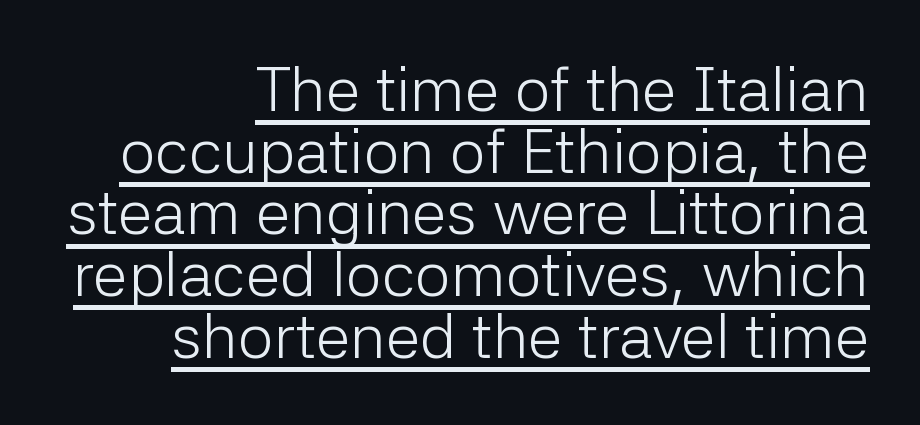
Q: Is the text bold? A: No.
Q: Is the text italic (slanted)? A: No, it is upright.
Q: Is the typeface a serif or a sans-serif typeface? A: Sans-serif.
Q: Is the text underlined? A: Yes.
Q: How is the paragraph aligned? A: Right-aligned.
Q: Is the spacing between letters normal or unusually wide? A: Normal.
Q: Is the spacing between lines tight, normal or loose? A: Tight.
Q: Width (condensed, normal, or wide)? A: Normal.
Q: Stroke contrast? A: Low.
Q: x-height? A: Medium.
Q: Monospaced? A: No.
